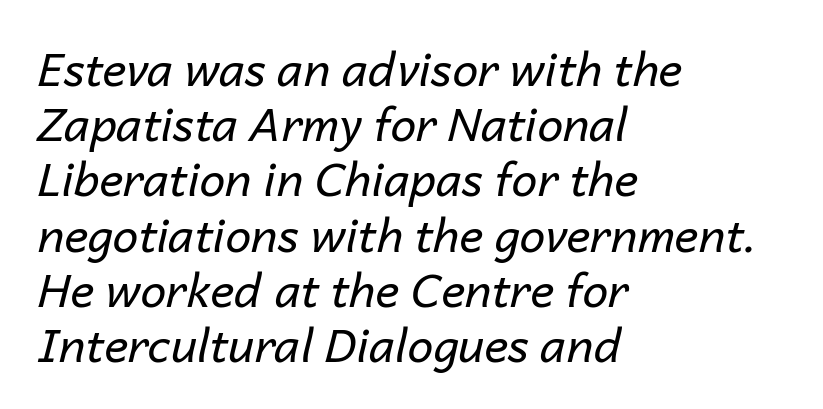
The image shows 46 px regular-weight type, italic (leaning right); set left-aligned, line spacing 1.2x, normal letter spacing, not underlined; low stroke contrast and a medium x-height.
